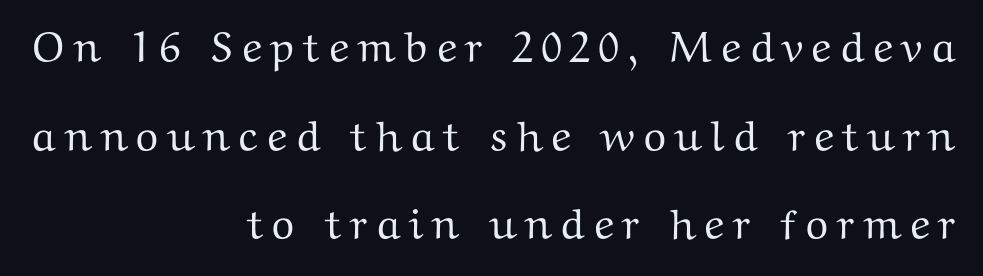
Q: Is the text italic (slanted)? A: No, it is upright.
Q: Is the typeface a serif or a sans-serif typeface? A: Serif.
Q: Is the text underlined? A: No.
Q: How is the paragraph aligned? A: Right-aligned.
Q: Is the spacing between lines tight, normal or loose? A: Loose.
Q: Width (condensed, normal, or wide)? A: Wide.
Q: Stroke contrast? A: Medium.
Q: x-height? A: Medium.
Q: Monospaced? A: No.
